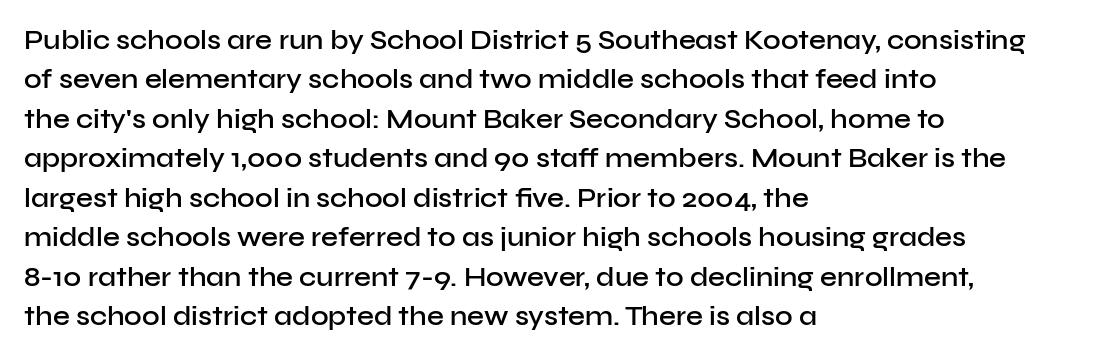
Q: Is the text bold? A: Semi-bold.
Q: Is the text italic (slanted)? A: No, it is upright.
Q: Is the text underlined? A: No.
Q: How is the paragraph aligned? A: Left-aligned.
Q: Is the spacing between letters normal or unusually wide? A: Normal.
Q: Is the spacing between lines tight, normal or loose? A: Normal.
